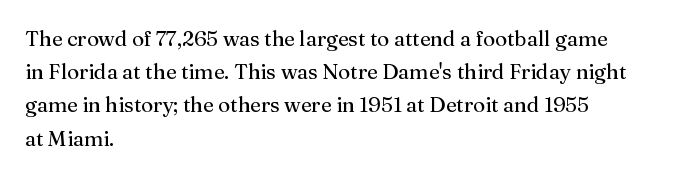
The face looks like a standard text weight, possibly lighter. Short and long lines alike share a common starting point at left. Vertically, the passage feels balanced, rows spaced as you'd expect. A bare baseline throughout the passage. Here the glyphs are tracked normally, forming tight word shapes.
